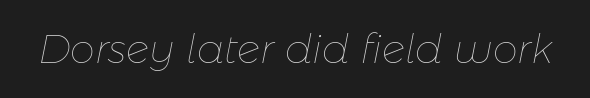
{"italic": "yes", "lean": "right", "slant_degrees": 11, "bold": "no", "weight": "thin", "width": "normal", "stroke_contrast": "low", "x_height": "medium", "monospaced": "no", "underline": "no", "letter_spacing": "normal", "letter_spacing_em": 0.0, "glyph_px": 40}
